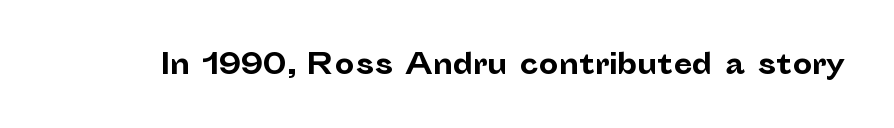
The passage shown is emphatically bold. Observe the ordinary spacing: letters are neighbours, not strangers. Spacing verdict: proportional, widths tailored to each character. The designer went with a sans here, leaving each stem footless. Rule under the text: the space is simply empty.
